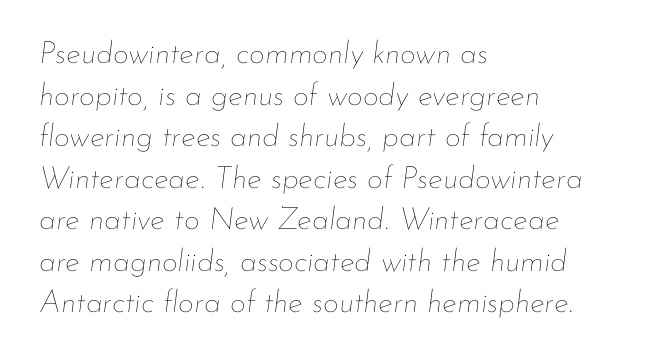
{"italic": "yes", "lean": "right", "slant_degrees": 7, "bold": "no", "weight": "thin", "width": "normal", "stroke_contrast": "low", "x_height": "small", "monospaced": "no", "underline": "no", "align": "left", "line_spacing": "normal", "line_spacing_ratio": 1.34, "letter_spacing": "normal", "letter_spacing_em": 0.0, "glyph_px": 31}
